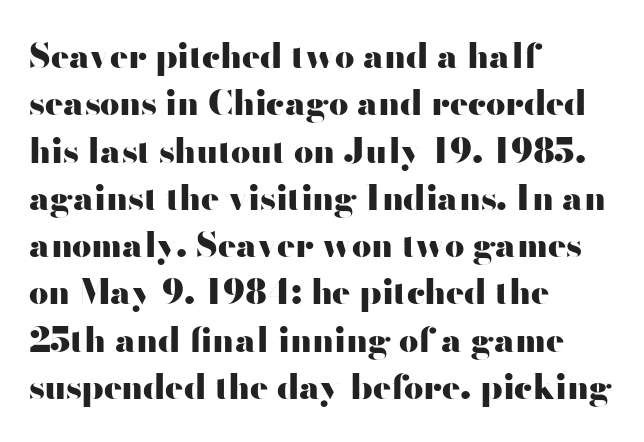
Does the lettering tilt? It doesn't — this is upright. Caption: multi-line text, flush left, ragged right. Character widths vary here, with narrow letters taking less room than wide ones. The typesetting leans heavy: a genuine bold. One glance says typical: line gaps are just what's usual.
